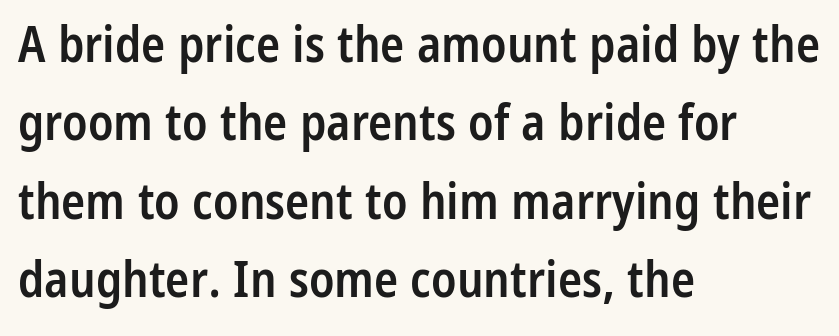
{"serif": "no", "italic": "no", "bold": "semi", "weight": "semibold", "width": "condensed", "stroke_contrast": "low", "x_height": "medium", "monospaced": "no", "underline": "no", "align": "left", "line_spacing": "normal", "line_spacing_ratio": 1.57, "letter_spacing": "normal", "letter_spacing_em": 0.0, "glyph_px": 50}
